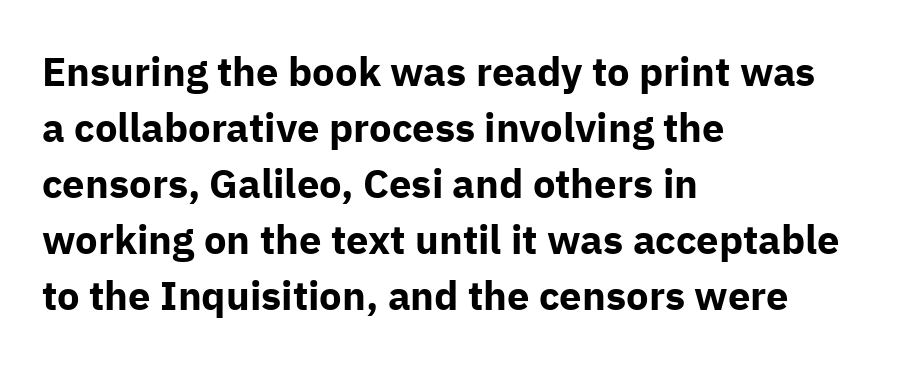
Honestly, the letter spacing is just normal — you wouldn't notice it. The font family rendered here belongs to the sans-serif group. The rendering uses natural spacing where letterforms have individual widths. When letters stand straight like this, we call the style roman or upright. Rule under the text: the space is simply empty. The text block is weighted toward the left margin, trailing off unevenly rightward.
